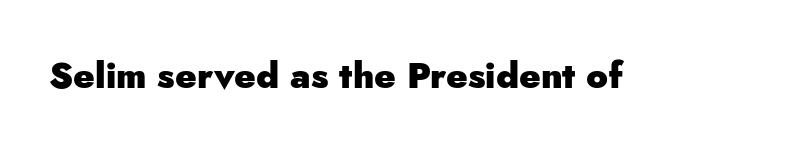
{"serif": "no", "italic": "no", "bold": "yes", "weight": "heavy", "width": "normal", "stroke_contrast": "low", "x_height": "small", "monospaced": "no", "underline": "no", "letter_spacing": "normal", "letter_spacing_em": 0.0, "glyph_px": 36}
